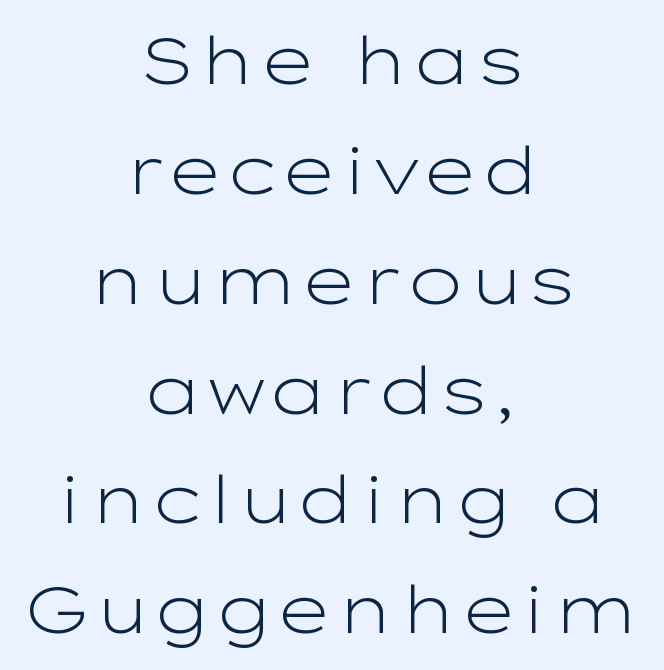
The image shows 65 px light, wide sans-serif type, upright; set centered, normal line spacing (1.69x), normal letter spacing, not underlined; low stroke contrast and a medium x-height.
